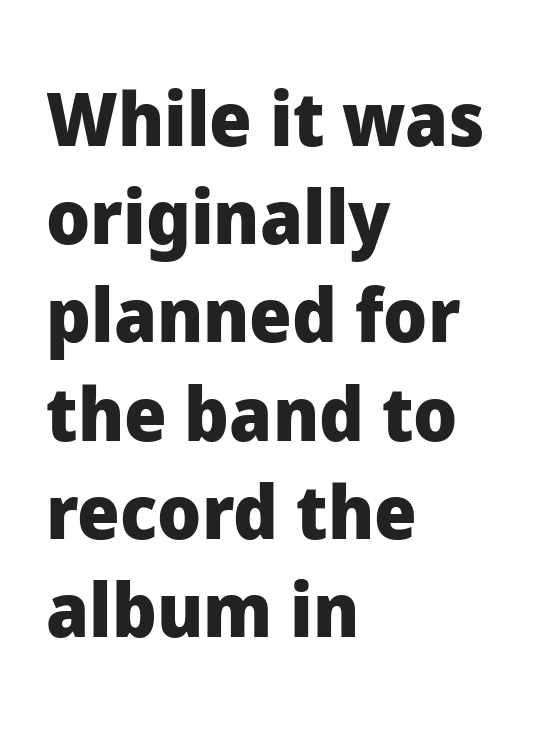
{"serif": "no", "italic": "no", "bold": "yes", "weight": "heavy", "width": "normal", "stroke_contrast": "low", "x_height": "medium", "monospaced": "no", "underline": "no", "align": "left", "line_spacing": "normal", "line_spacing_ratio": 1.31, "letter_spacing": "normal", "letter_spacing_em": 0.0, "glyph_px": 75}
